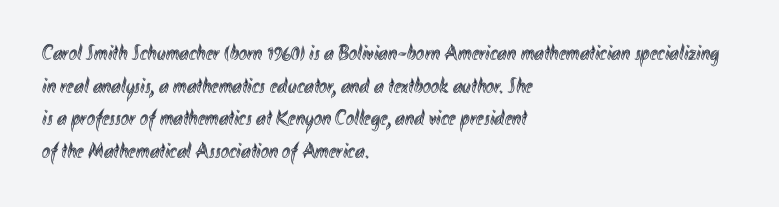
{"underline": "no", "align": "left", "line_spacing": "normal", "line_spacing_ratio": 1.48, "letter_spacing": "normal", "letter_spacing_em": 0.0, "glyph_px": 22}
